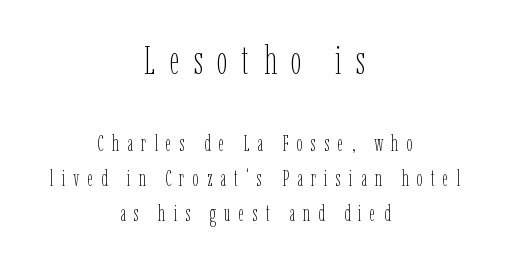
The image shows 39 px thin, condensed type, upright; set centered, normal line spacing (1.6x), unusually wide letter spacing (+0.37 em), not underlined; the first (top) block is 1.77x larger; low stroke contrast and a medium x-height.
